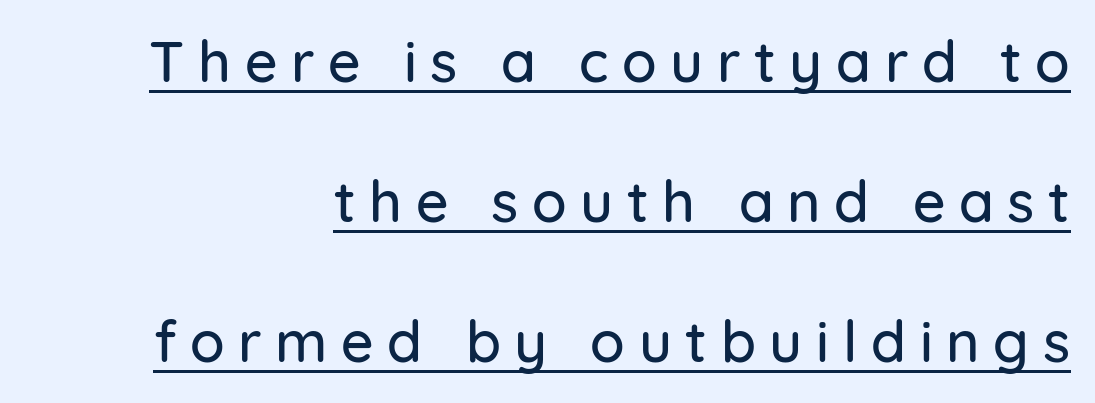
Compared with typical paragraphs, the rows here are farther apart. The lines are quadded right. The letters advance in unequal steps, a hallmark of proportional type. Compared with undecorated copy, this sample adds a rule below the words.
